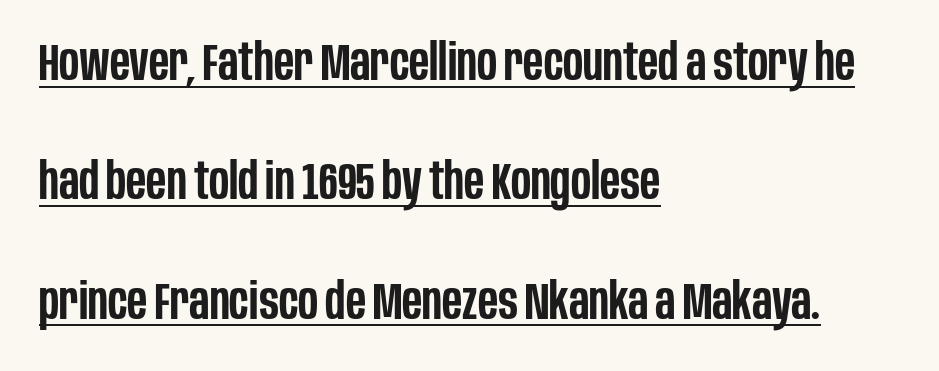
{"serif": "no", "italic": "no", "bold": "semi", "weight": "semibold", "width": "condensed", "stroke_contrast": "low", "x_height": "large", "monospaced": "no", "underline": "yes", "align": "left", "line_spacing": "loose", "line_spacing_ratio": 2.34, "letter_spacing": "normal", "letter_spacing_em": 0.0, "glyph_px": 51}
